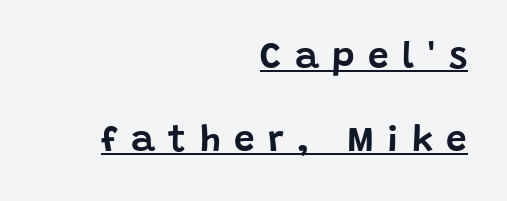
{"serif": "no", "italic": "no", "width": "normal", "stroke_contrast": "low", "x_height": "large", "monospaced": "no", "underline": "yes", "align": "right", "line_spacing": "loose", "line_spacing_ratio": 2.24, "letter_spacing": "wide", "letter_spacing_em": 0.36, "glyph_px": 37}
